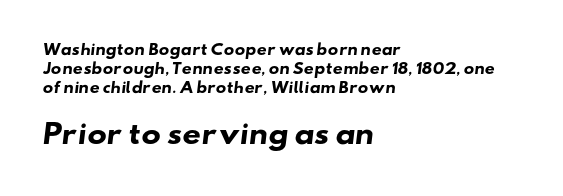
{"bold": "yes", "underline": "no", "align": "left", "line_spacing": "normal", "line_spacing_ratio": 1.36, "letter_spacing": "normal", "letter_spacing_em": 0.0, "larger_block": "second", "size_ratio": 1.86, "glyph_px": 26}
